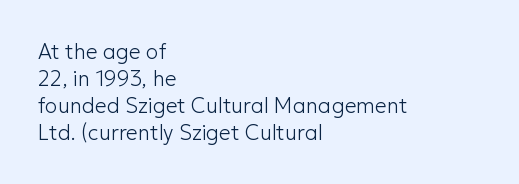
Q: Is the text bold? A: No.
Q: Is the text italic (slanted)? A: No, it is upright.
Q: Is the text underlined? A: No.
Q: How is the paragraph aligned? A: Left-aligned.
Q: Is the spacing between letters normal or unusually wide? A: Normal.
Q: Is the spacing between lines tight, normal or loose? A: Normal.
